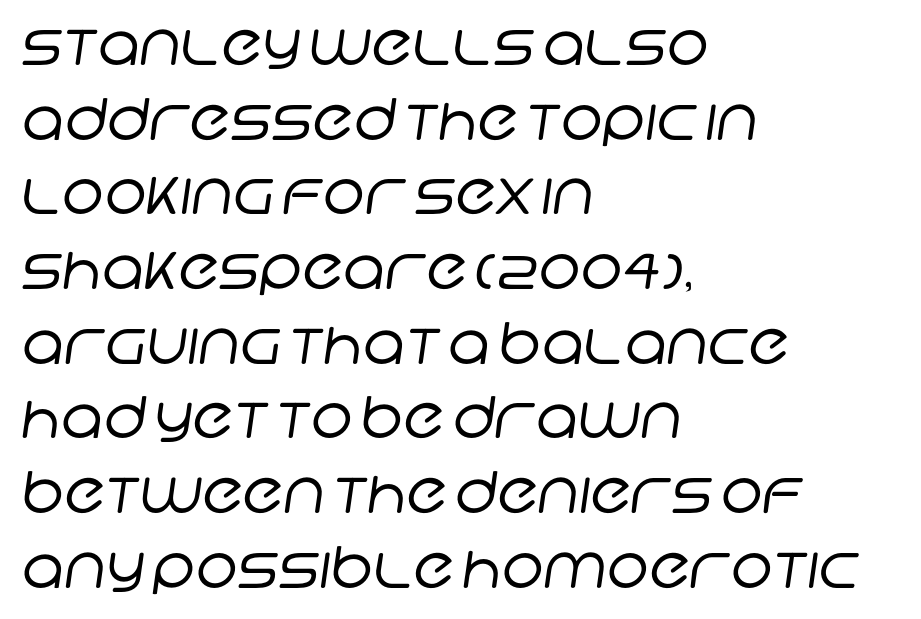
{"serif": "no", "bold": "no", "weight": "regular", "width": "normal", "stroke_contrast": "low", "x_height": "large", "monospaced": "no", "underline": "no", "align": "left", "line_spacing": "normal", "line_spacing_ratio": 1.31, "letter_spacing": "normal", "letter_spacing_em": 0.0, "glyph_px": 57}
